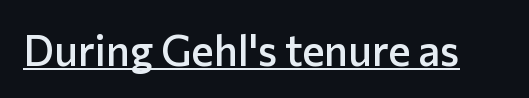
You could not count columns in this text — the font is proportionally spaced. Look at the bottom of the vertical strokes: they stop flat, with no serifs. Does the lettering tilt? It doesn't — this is upright. The sample's only ornament is a line tracing under the words. There is no visible air inserted between adjacent glyphs.
